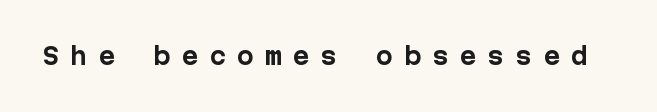
{"italic": "no", "bold": "yes", "underline": "no", "letter_spacing": "wide", "letter_spacing_em": 0.46, "glyph_px": 23}
